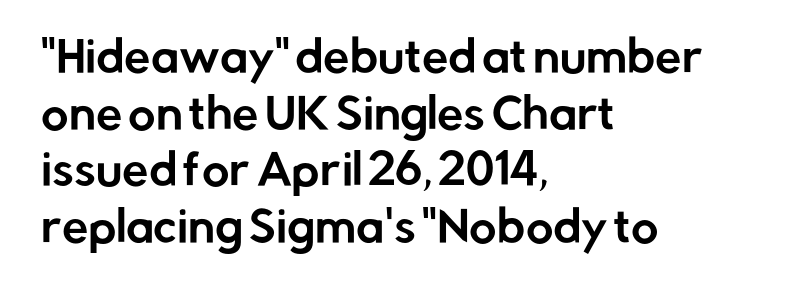
The image shows 42 px sans-serif type, upright; set left-aligned, normal line spacing (1.35x), normal letter spacing, not underlined; low stroke contrast and a medium x-height.
